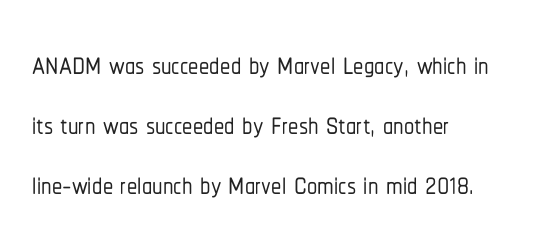
Q: Is the text italic (slanted)? A: No, it is upright.
Q: Is the typeface a serif or a sans-serif typeface? A: Sans-serif.
Q: Is the text underlined? A: No.
Q: How is the paragraph aligned? A: Left-aligned.
Q: Is the spacing between letters normal or unusually wide? A: Normal.
Q: Is the spacing between lines tight, normal or loose? A: Normal.
Q: Width (condensed, normal, or wide)? A: Condensed.
Q: Stroke contrast? A: Low.
Q: x-height? A: Medium.
Q: Monospaced? A: No.
